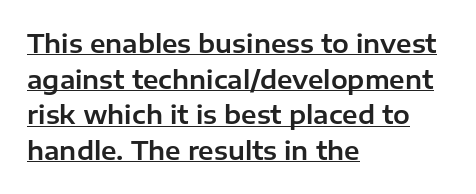
Q: Is the text italic (slanted)? A: No, it is upright.
Q: Is the text underlined? A: Yes.
Q: How is the paragraph aligned? A: Left-aligned.
Q: Is the spacing between letters normal or unusually wide? A: Normal.
Q: Is the spacing between lines tight, normal or loose? A: Normal.
